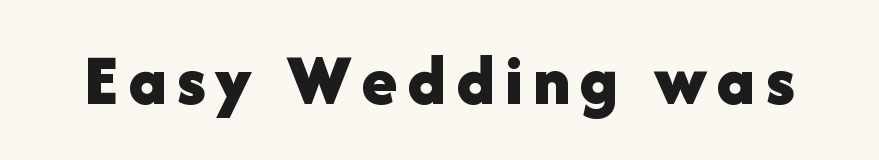
A typesetter would call this proportional, since set widths differ per character. Heavy, bold letterforms. Italic? Not at all — the glyphs are vertical. The face used here is a sans, in the tradition of grotesques and geometrics. Any mark beneath the type? The region is blank.
